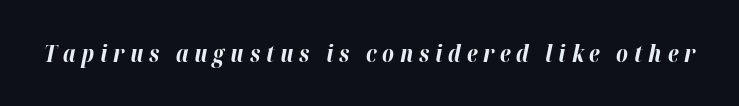
The image shows 23 px bold type, italic (leaning right); set unusually wide letter spacing (+0.25 em), not underlined.
